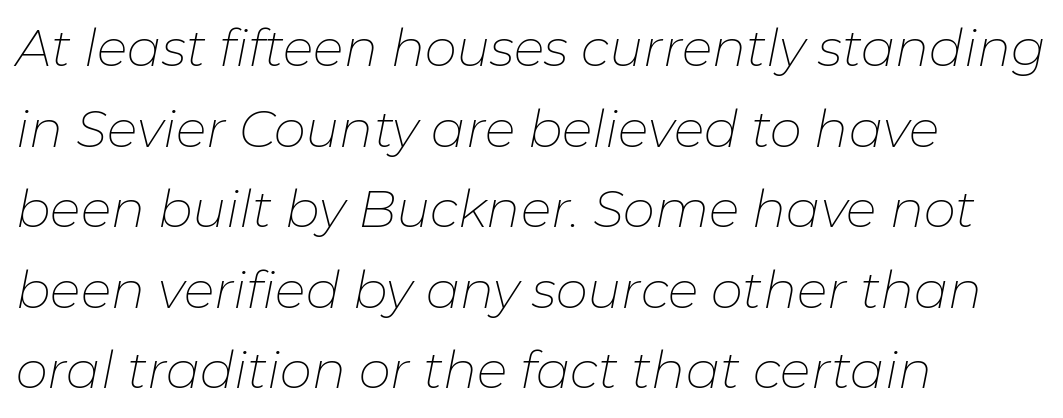
Q: Is the text bold? A: No.
Q: Is the text italic (slanted)? A: Yes, it leans right by about 11 degrees.
Q: Is the text underlined? A: No.
Q: How is the paragraph aligned? A: Left-aligned.
Q: Is the spacing between letters normal or unusually wide? A: Normal.
Q: Is the spacing between lines tight, normal or loose? A: Normal.
Q: Width (condensed, normal, or wide)? A: Normal.
Q: Stroke contrast? A: Low.
Q: x-height? A: Medium.
Q: Monospaced? A: No.
